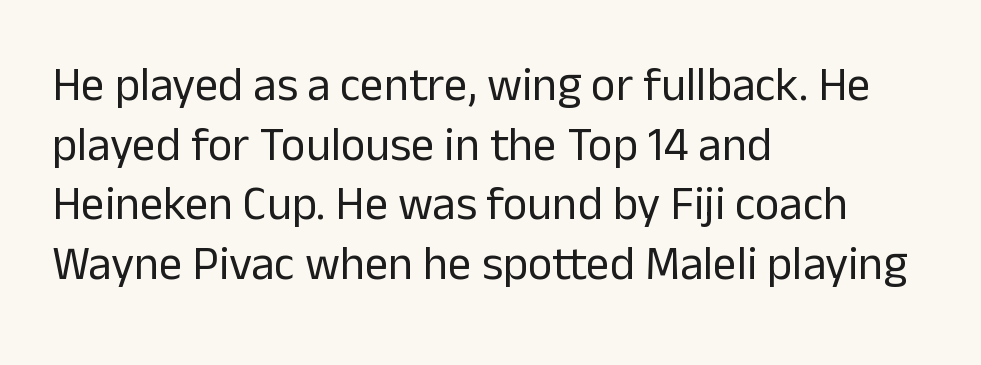
Horizontally, the lines are justified to the leading edge only. Looks like regular typesetting: each glyph gets only the width it needs. The font sits on the lighter half of the weight spectrum, regular included. If you drew a line through each stem, it would be perfectly vertical.
